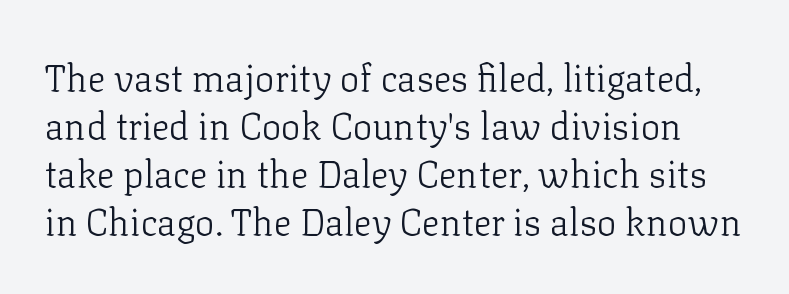
Q: Is the text bold? A: No.
Q: Is the text italic (slanted)? A: No, it is upright.
Q: Is the typeface a serif or a sans-serif typeface? A: Serif.
Q: Is the text underlined? A: No.
Q: Is the spacing between letters normal or unusually wide? A: Normal.
Q: Is the spacing between lines tight, normal or loose? A: Normal.
Q: Width (condensed, normal, or wide)? A: Normal.
Q: Stroke contrast? A: Low.
Q: x-height? A: Medium.
Q: Monospaced? A: No.
